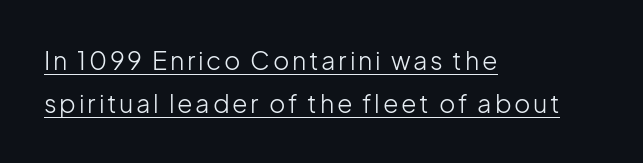
Q: Is the text bold? A: No.
Q: Is the text italic (slanted)? A: No, it is upright.
Q: Is the text underlined? A: Yes.
Q: How is the paragraph aligned? A: Left-aligned.
